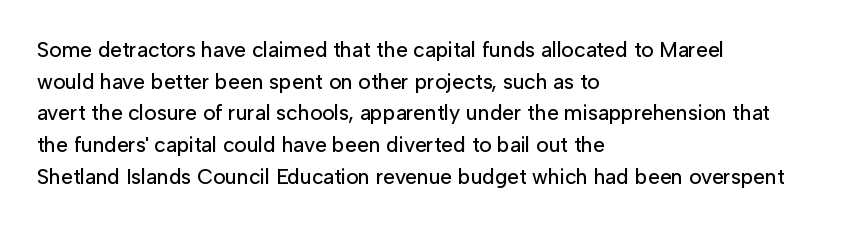
The image shows 21 px text type, upright; set left-aligned, normal line spacing (1.51x), normal letter spacing, not underlined.
